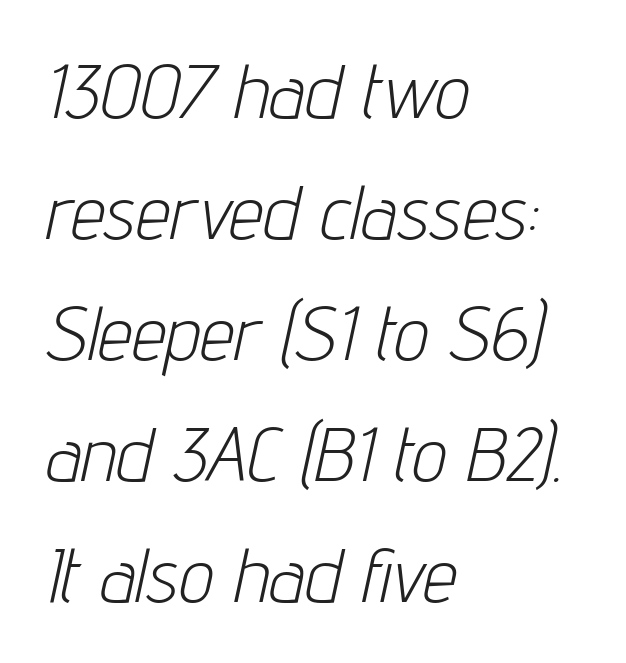
The image shows 77 px light, condensed type, italic (leaning right); set left-aligned, normal line spacing (1.57x), normal letter spacing, not underlined; low stroke contrast and a medium x-height.
